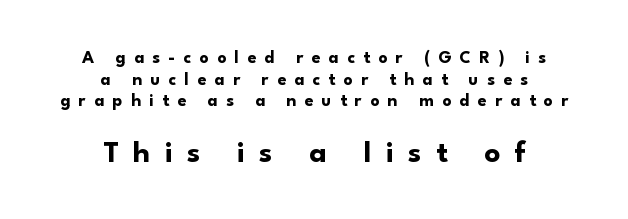
Q: Is the text bold? A: Yes.
Q: Is the text italic (slanted)? A: No, it is upright.
Q: Is the typeface a serif or a sans-serif typeface? A: Sans-serif.
Q: Is the text underlined? A: No.
Q: How is the paragraph aligned? A: Centered.
Q: Is the spacing between letters normal or unusually wide? A: Unusually wide.
Q: Which block of text is set in a larger size, the first (top) or the second (bottom)? A: The second (bottom) one.
Q: Width (condensed, normal, or wide)? A: Normal.
Q: Stroke contrast? A: Low.
Q: x-height? A: Small.
Q: Monospaced? A: No.
